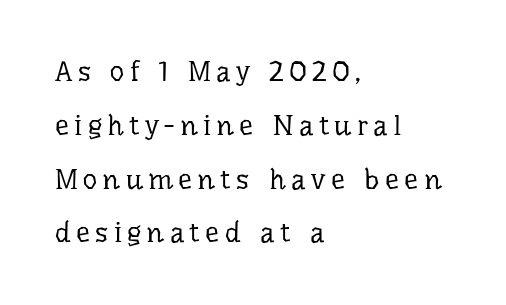
Unbolded letterforms with no extra heft. The gap between lines stays unmarked. Baseline-to-baseline distance is far greater than the letter height. Do the characters align in a grid? No, the font is proportional. Italic: no, the glyphs are upright roman. Letterform terminals end in serifs throughout the passage.
